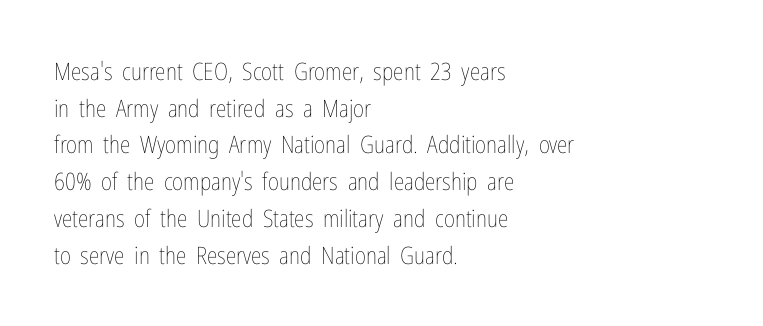
Q: Is the text bold? A: No.
Q: Is the text italic (slanted)? A: No, it is upright.
Q: Is the text underlined? A: No.
Q: How is the paragraph aligned? A: Left-aligned.
Q: Is the spacing between letters normal or unusually wide? A: Normal.
Q: Is the spacing between lines tight, normal or loose? A: Normal.
